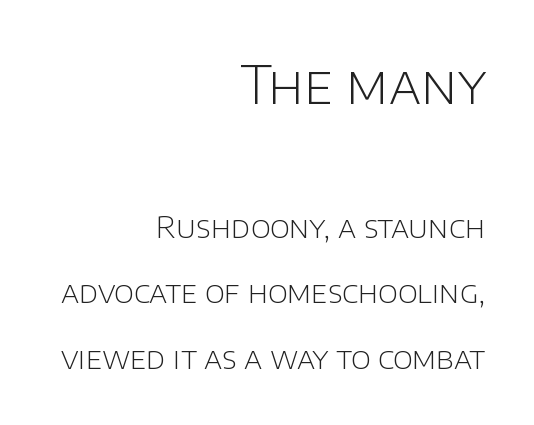
{"serif": "no", "italic": "no", "bold": "no", "weight": "light", "width": "normal", "stroke_contrast": "low", "x_height": "large", "monospaced": "no", "underline": "no", "align": "right", "line_spacing": "loose", "line_spacing_ratio": 2.18, "letter_spacing": "normal", "letter_spacing_em": 0.0, "larger_block": "first", "size_ratio": 1.77, "glyph_px": 53}
